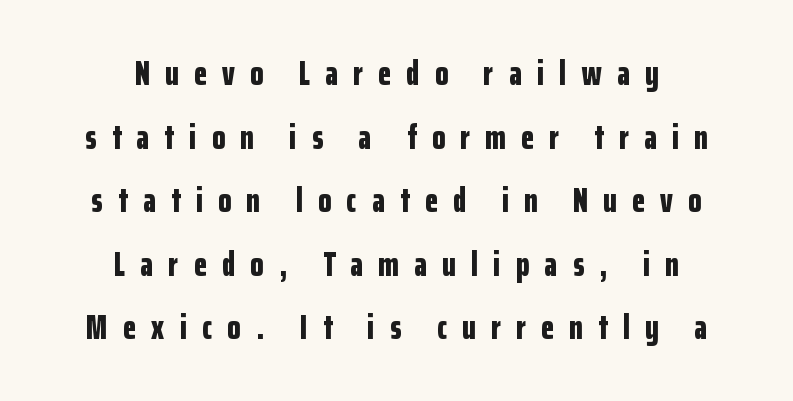
Q: Is the text bold? A: Yes.
Q: Is the text italic (slanted)? A: No, it is upright.
Q: Is the typeface a serif or a sans-serif typeface? A: Sans-serif.
Q: Is the text underlined? A: No.
Q: How is the paragraph aligned? A: Centered.
Q: Is the spacing between letters normal or unusually wide? A: Unusually wide.
Q: Width (condensed, normal, or wide)? A: Condensed.
Q: Stroke contrast? A: Low.
Q: x-height? A: Medium.
Q: Monospaced? A: No.
